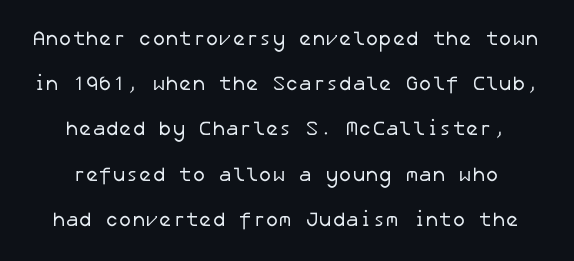
Q: Is the text bold? A: No.
Q: Is the text underlined? A: No.
Q: How is the paragraph aligned? A: Centered.
Q: Is the spacing between letters normal or unusually wide? A: Normal.
Q: Is the spacing between lines tight, normal or loose? A: Loose.
